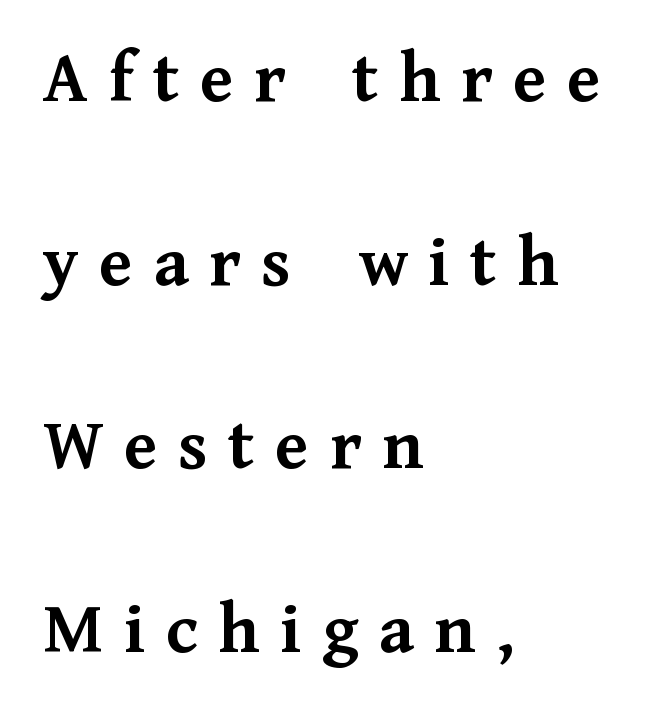
{"serif": "yes", "italic": "no", "bold": "yes", "weight": "semibold", "width": "normal", "stroke_contrast": "medium", "x_height": "medium", "monospaced": "no", "underline": "no", "align": "left", "line_spacing": "loose", "line_spacing_ratio": 2.48, "letter_spacing": "wide", "letter_spacing_em": 0.28, "glyph_px": 74}
